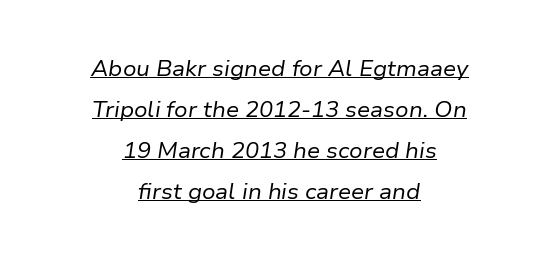
The image shows 21 px text type, italic (leaning right); set centered, loose line spacing (1.95x), normal letter spacing, underlined.
